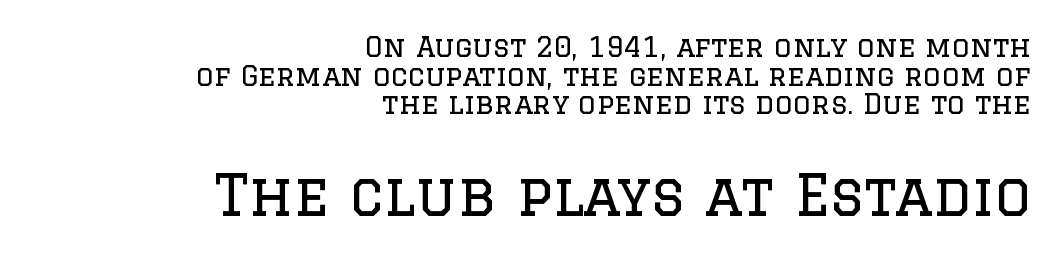
{"serif": "yes", "italic": "no", "bold": "no", "weight": "regular", "width": "normal", "stroke_contrast": "low", "x_height": "large", "monospaced": "no", "underline": "no", "align": "right", "line_spacing": "tight", "line_spacing_ratio": 1.02, "letter_spacing": "normal", "letter_spacing_em": 0.0, "larger_block": "second", "size_ratio": 2.04, "glyph_px": 57}
